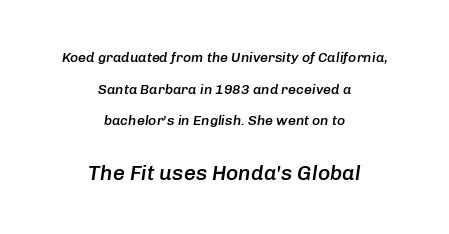
The image shows 21 px text type, italic (leaning right); set centered, loose line spacing (2.26x), normal letter spacing, not underlined; the second (bottom) block is 1.5x larger.
